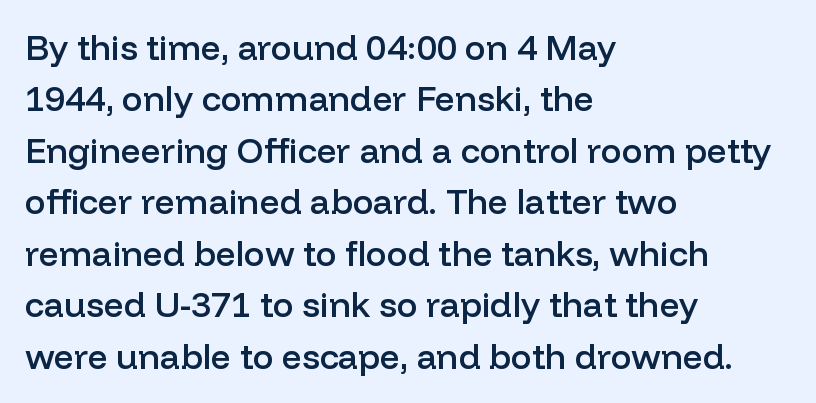
The image shows 35 px semibold sans-serif type, upright; set left-aligned, normal line spacing (1.47x), normal letter spacing, not underlined; low stroke contrast and a medium x-height.
